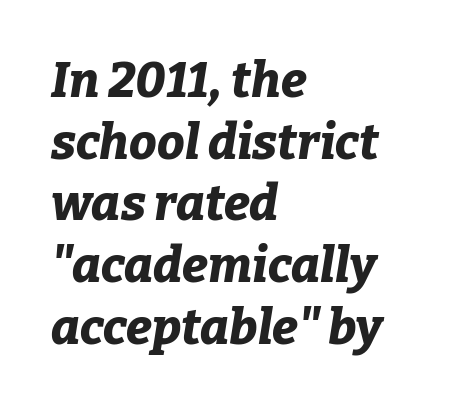
{"italic": "yes", "lean": "right", "slant_degrees": 9, "bold": "yes", "weight": "bold", "width": "normal", "stroke_contrast": "low", "x_height": "medium", "monospaced": "no", "underline": "no", "align": "left", "line_spacing": "normal", "line_spacing_ratio": 1.26, "letter_spacing": "normal", "letter_spacing_em": 0.0, "glyph_px": 49}
